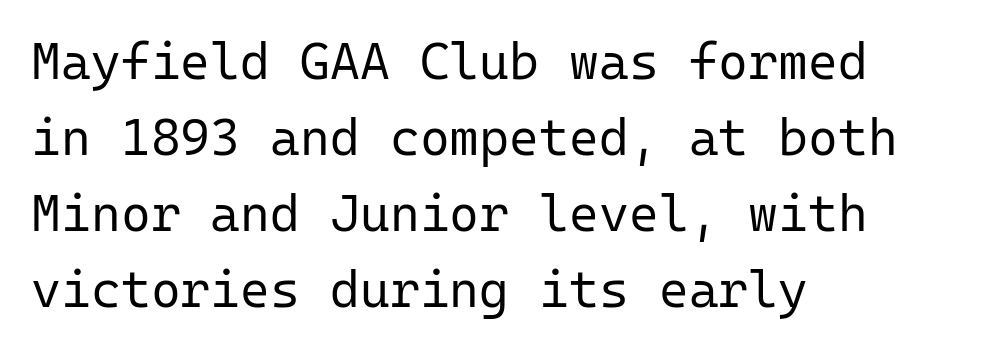
{"serif": "no", "italic": "no", "bold": "no", "weight": "regular", "width": "normal", "stroke_contrast": "low", "x_height": "medium", "monospaced": "yes", "underline": "no", "align": "left", "line_spacing": "normal", "line_spacing_ratio": 1.49, "letter_spacing": "normal", "letter_spacing_em": 0.0, "glyph_px": 51}
